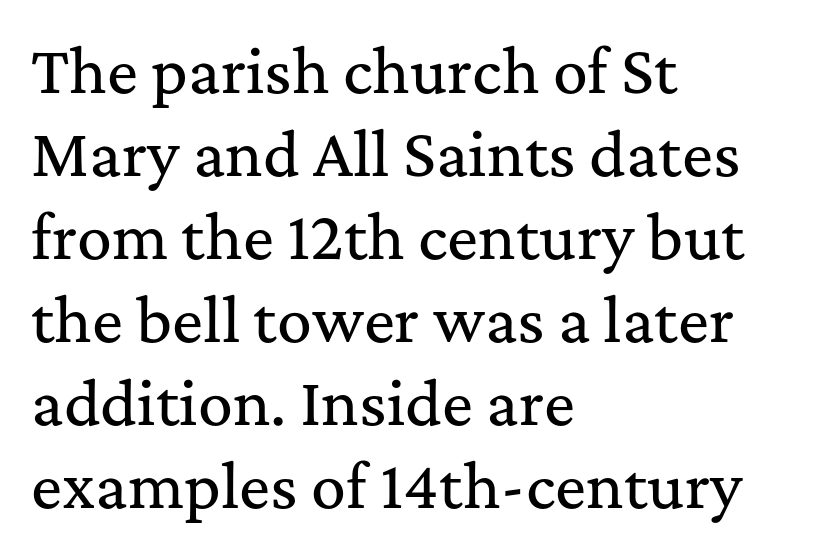
{"serif": "yes", "italic": "no", "width": "normal", "stroke_contrast": "medium", "x_height": "medium", "monospaced": "no", "underline": "no", "align": "left", "line_spacing": "normal", "line_spacing_ratio": 1.43, "letter_spacing": "normal", "letter_spacing_em": 0.0, "glyph_px": 58}
